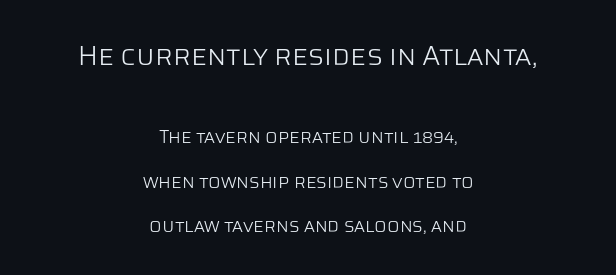
{"italic": "no", "bold": "no", "underline": "no", "align": "center", "line_spacing": "loose", "line_spacing_ratio": 2.47, "letter_spacing": "normal", "letter_spacing_em": 0.0, "larger_block": "first", "size_ratio": 1.5, "glyph_px": 27}
